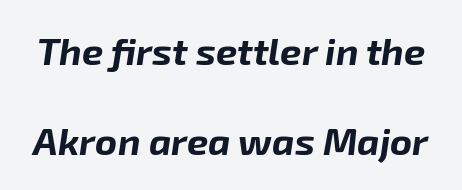
Q: Is the text bold? A: Yes.
Q: Is the text italic (slanted)? A: Yes, it leans right by about 8 degrees.
Q: Is the text underlined? A: No.
Q: Is the spacing between letters normal or unusually wide? A: Normal.
Q: Is the spacing between lines tight, normal or loose? A: Loose.
Q: Width (condensed, normal, or wide)? A: Normal.
Q: Stroke contrast? A: Low.
Q: x-height? A: Medium.
Q: Monospaced? A: No.
